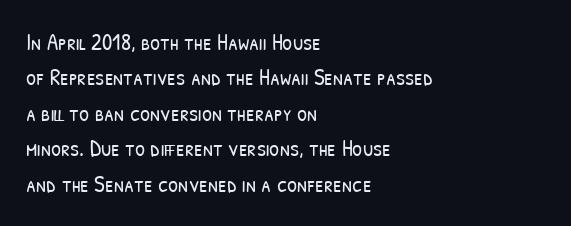
The image shows 23 px text type; set left-aligned, normal line spacing (1.54x), normal letter spacing, not underlined.
